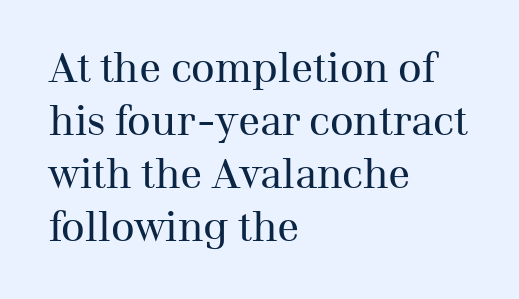
The image shows 41 px regular-weight serif type, upright; set left-aligned, normal line spacing (1.29x), normal letter spacing, not underlined; medium stroke contrast and a medium x-height.
